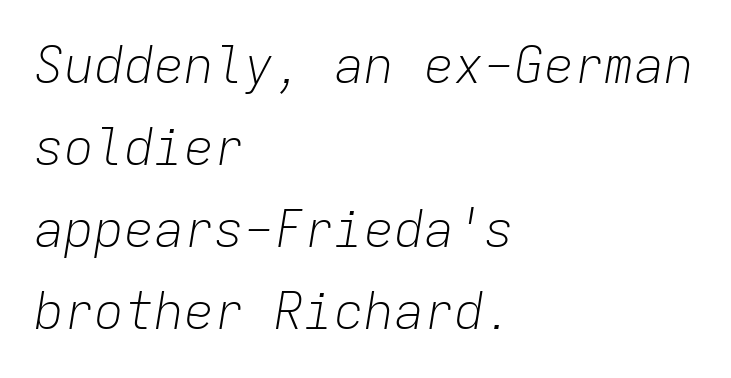
Q: Is the text bold? A: No.
Q: Is the text italic (slanted)? A: Yes, it leans right by about 9 degrees.
Q: Is the text underlined? A: No.
Q: How is the paragraph aligned? A: Left-aligned.
Q: Is the spacing between letters normal or unusually wide? A: Normal.
Q: Is the spacing between lines tight, normal or loose? A: Normal.
Q: Width (condensed, normal, or wide)? A: Normal.
Q: Stroke contrast? A: Low.
Q: x-height? A: Medium.
Q: Monospaced? A: Yes.
